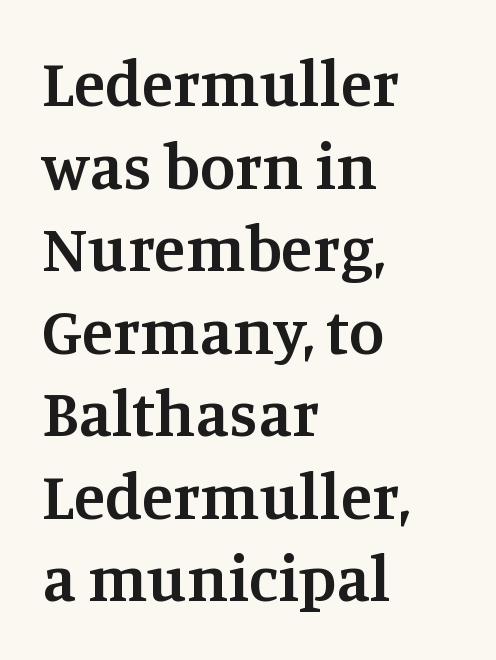
This sample uses a serif face. Alignment: flush left. Look at the tracking — it's just the regular setting, nothing added. Italic: no, the glyphs are upright roman.
